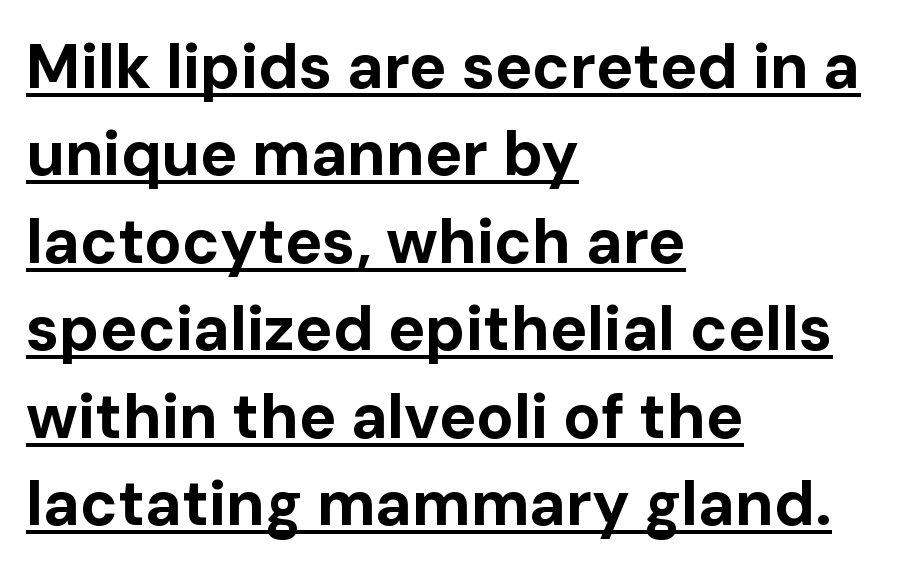
Varying glyph widths throughout — classic text-font behaviour. Rendered with straight, roman letterforms. A continuous stroke trails under the words, as in a hyperlink. The rendering uses a moderate line-height, typical for paragraphs. Between one letter and the next there's only the usual sliver of space. The passage shown is typeset with a sans-serif family.
